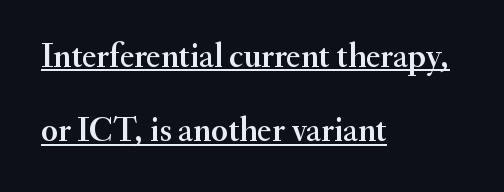
{"serif": "yes", "italic": "no", "width": "normal", "stroke_contrast": "medium", "x_height": "small", "monospaced": "no", "underline": "yes", "align": "left", "line_spacing": "loose", "line_spacing_ratio": 2.19, "letter_spacing": "normal", "letter_spacing_em": 0.0, "glyph_px": 34}
